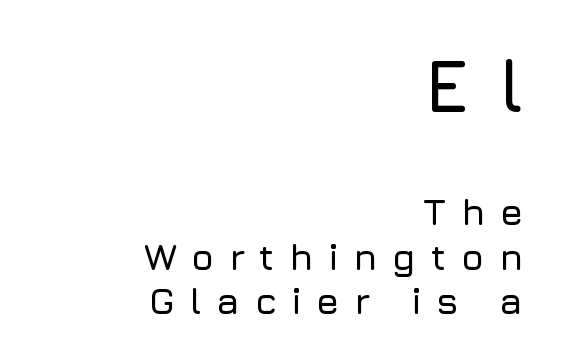
The letters stand upright; this is a roman face. The typesetter chose a ragged-left arrangement here. The upper block of text is set noticeably larger than the block beneath it. Each row of text sits above clean, open space.
